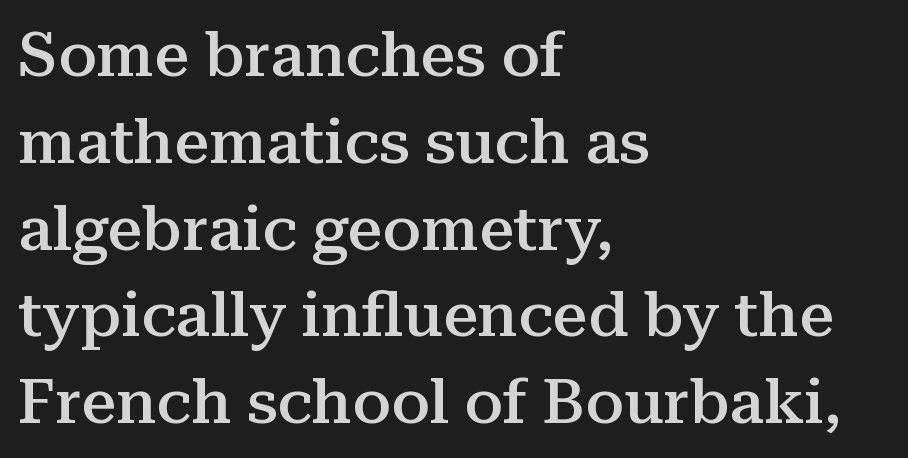
There is no visible air inserted between adjacent glyphs. The space directly below the letters is spotless. Characters remain perfectly vertical along every line. Font category for this specimen: serif. Every letter is mildly thick-stroked: semibold rather than bold.
